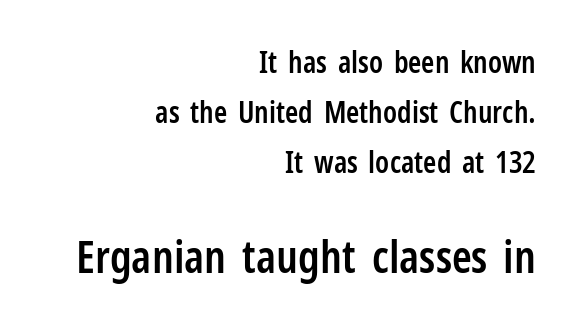
Q: Is the text bold? A: Semi-bold.
Q: Is the text italic (slanted)? A: No, it is upright.
Q: Is the typeface a serif or a sans-serif typeface? A: Sans-serif.
Q: Is the text underlined? A: No.
Q: How is the paragraph aligned? A: Right-aligned.
Q: Is the spacing between letters normal or unusually wide? A: Normal.
Q: Is the spacing between lines tight, normal or loose? A: Normal.
Q: Which block of text is set in a larger size, the first (top) or the second (bottom)? A: The second (bottom) one.
Q: Width (condensed, normal, or wide)? A: Condensed.
Q: Stroke contrast? A: Low.
Q: x-height? A: Medium.
Q: Monospaced? A: No.
